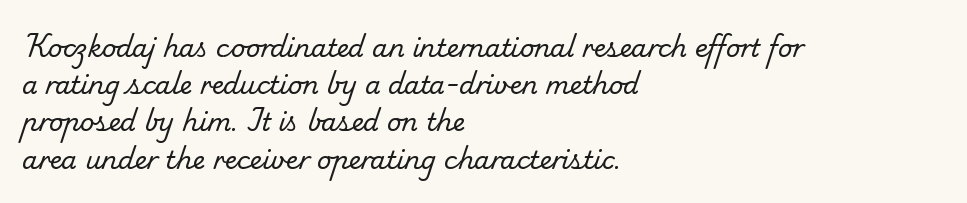
Q: Is the text bold? A: No.
Q: Is the text underlined? A: No.
Q: How is the paragraph aligned? A: Left-aligned.
Q: Is the spacing between letters normal or unusually wide? A: Normal.
Q: Is the spacing between lines tight, normal or loose? A: Normal.
